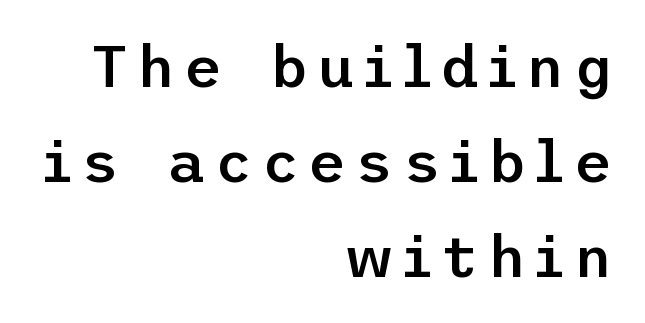
The lines in this sample share a right terminus and differ only in where they begin. Notice how the stems are strictly vertical — no italics here. Only glyphs here, with clear space below each row. You can tell from the bare stems that sans-serif type was used.
